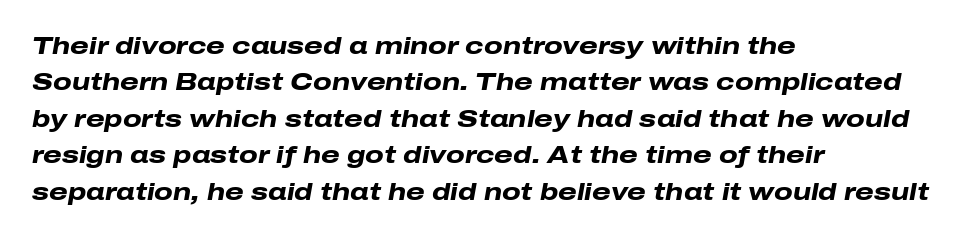
{"italic": "yes", "lean": "right", "slant_degrees": 10, "bold": "yes", "underline": "no", "align": "left", "line_spacing": "normal", "line_spacing_ratio": 1.52, "letter_spacing": "normal", "letter_spacing_em": 0.0, "glyph_px": 24}
